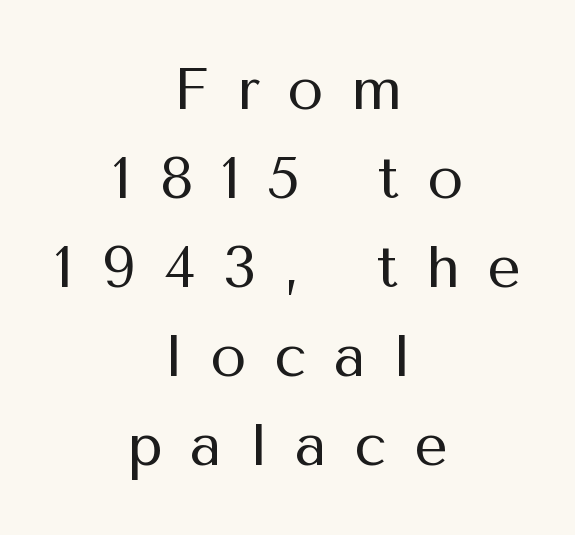
You could not count columns in this text — the font is proportionally spaced. This is roman type, the default non-slanted kind. Words appear elongated and porous because spacing is wide. Anything drawn beneath the words? Only blank space. Type style note: lacks serifs. Reading down the column, the eye jumps a familiar distance to each next line.
